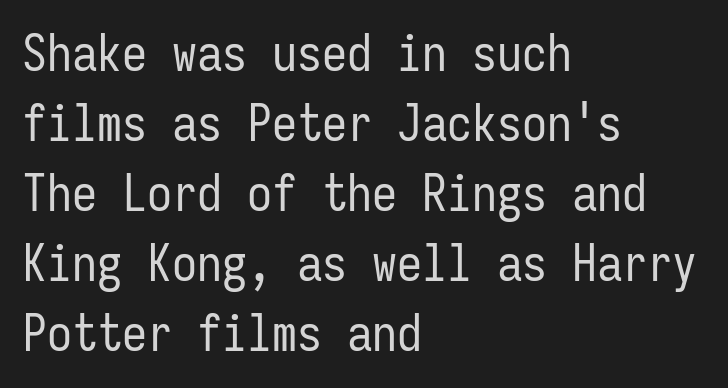
{"serif": "no", "italic": "no", "bold": "no", "weight": "regular", "width": "condensed", "stroke_contrast": "low", "x_height": "medium", "monospaced": "yes", "underline": "no", "align": "left", "line_spacing": "normal", "line_spacing_ratio": 1.4, "letter_spacing": "normal", "letter_spacing_em": 0.0, "glyph_px": 50}
